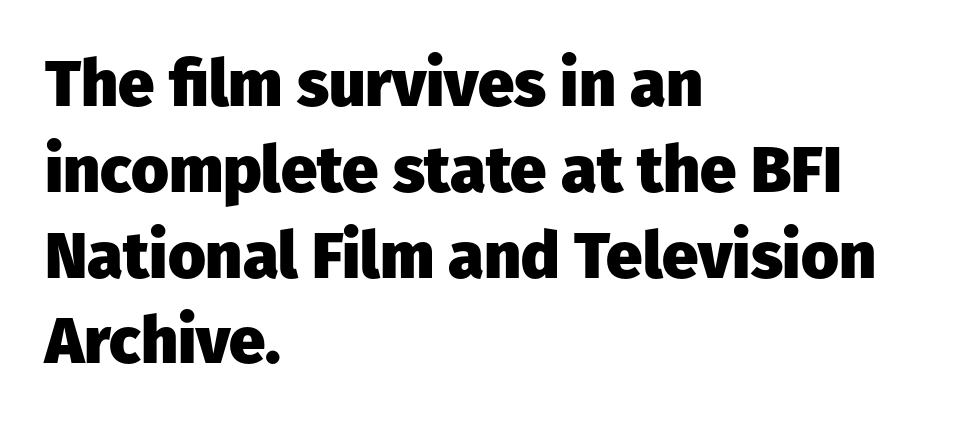
Q: Is the text bold? A: Yes.
Q: Is the text italic (slanted)? A: No, it is upright.
Q: Is the typeface a serif or a sans-serif typeface? A: Sans-serif.
Q: Is the text underlined? A: No.
Q: How is the paragraph aligned? A: Left-aligned.
Q: Is the spacing between letters normal or unusually wide? A: Normal.
Q: Is the spacing between lines tight, normal or loose? A: Normal.
Q: Width (condensed, normal, or wide)? A: Normal.
Q: Stroke contrast? A: Low.
Q: x-height? A: Medium.
Q: Monospaced? A: No.
